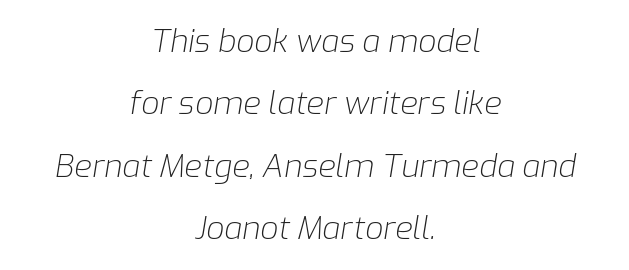
The lines are spread far apart with generous leading. This rendering features lettering with no underline. What stands out about the letter spacing? Nothing — it is the standard amount. Spacing verdict: proportional, widths tailored to each character. Posture: slanted.
